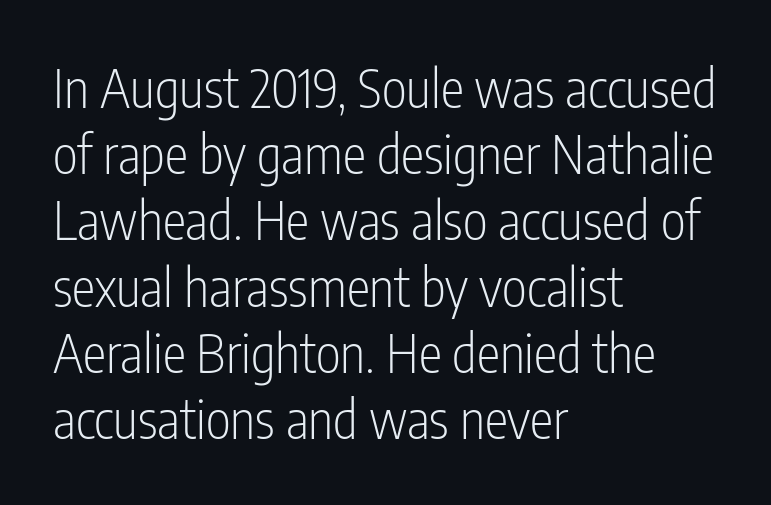
The image shows 53 px light, condensed sans-serif type, upright; set left-aligned, normal line spacing (1.25x), normal letter spacing, not underlined; low stroke contrast and a medium x-height.
